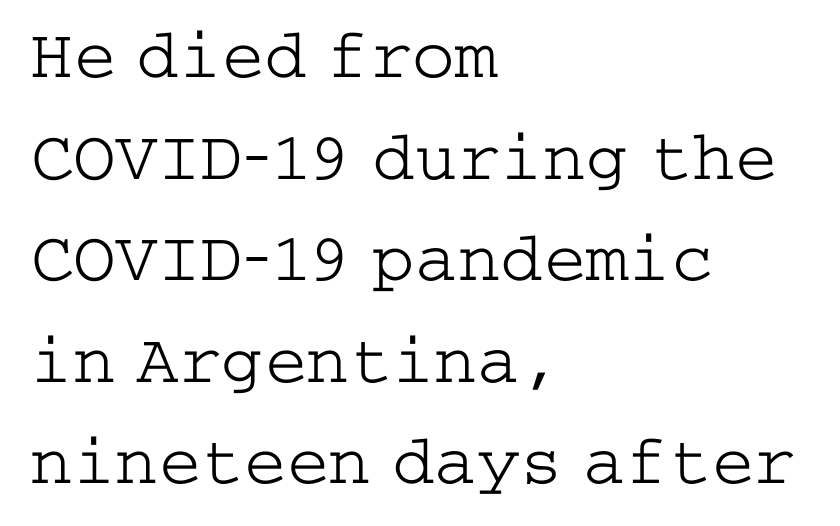
The image shows 71 px light, wide serif type, upright; set left-aligned, normal line spacing (1.43x), normal letter spacing, not underlined; low stroke contrast and a medium x-height.
